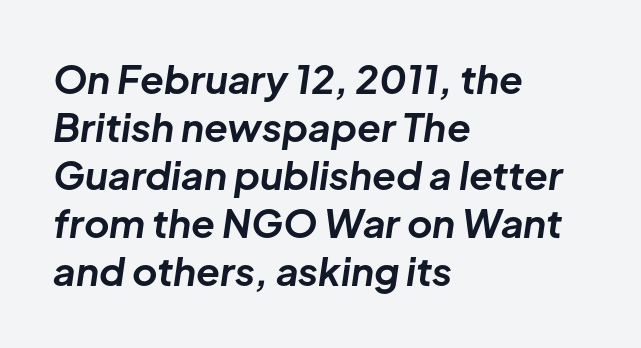
The rendering uses natural spacing where letterforms have individual widths. The paragraph shown leans on its left margin. Does the lettering tilt? It does — this is italic. The specimen omits any rule beneath the text block's lines. Does the weight exceed regular? Yes, all the way to bold. The tracking reads as untouched default to a designer's eye.
